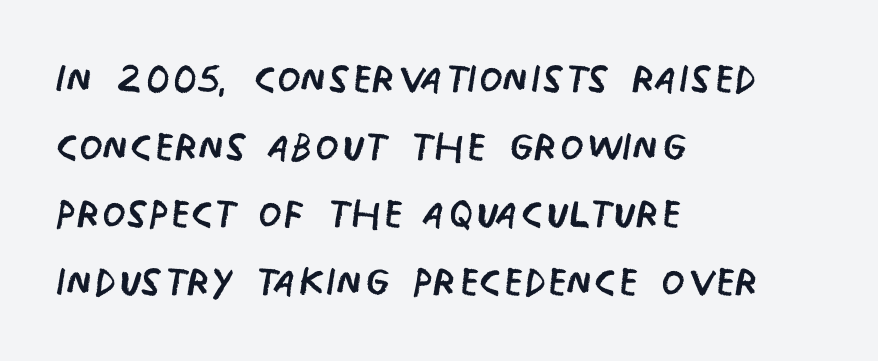
The image shows 55 px regular-weight, condensed sans-serif type; set left-aligned, line spacing 1.23x, normal letter spacing, not underlined; low stroke contrast and a large x-height.
